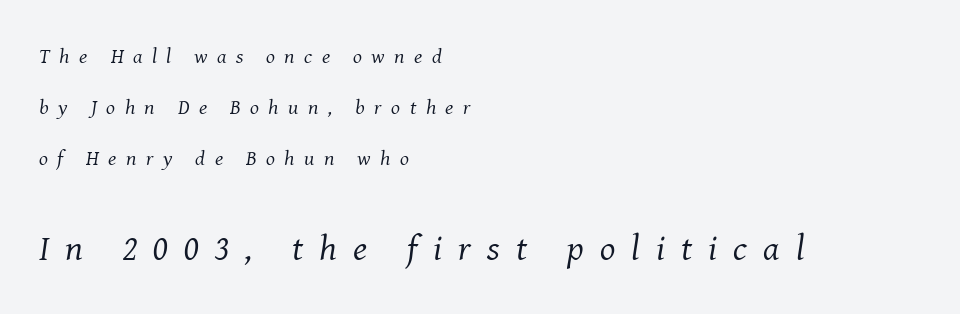
The image shows 36 px regular-weight serif type, italic (leaning right); set left-aligned, loose line spacing (2.42x), unusually wide letter spacing (+0.45 em), not underlined; the second (bottom) block is 1.71x larger; medium stroke contrast and a medium x-height.
